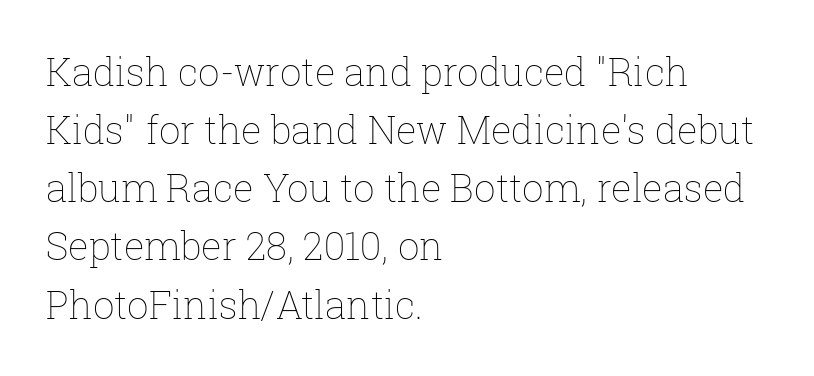
Q: Is the text bold? A: No.
Q: Is the text italic (slanted)? A: No, it is upright.
Q: Is the text underlined? A: No.
Q: How is the paragraph aligned? A: Left-aligned.
Q: Is the spacing between letters normal or unusually wide? A: Normal.
Q: Is the spacing between lines tight, normal or loose? A: Normal.
Q: Width (condensed, normal, or wide)? A: Normal.
Q: Stroke contrast? A: Low.
Q: x-height? A: Medium.
Q: Monospaced? A: No.
